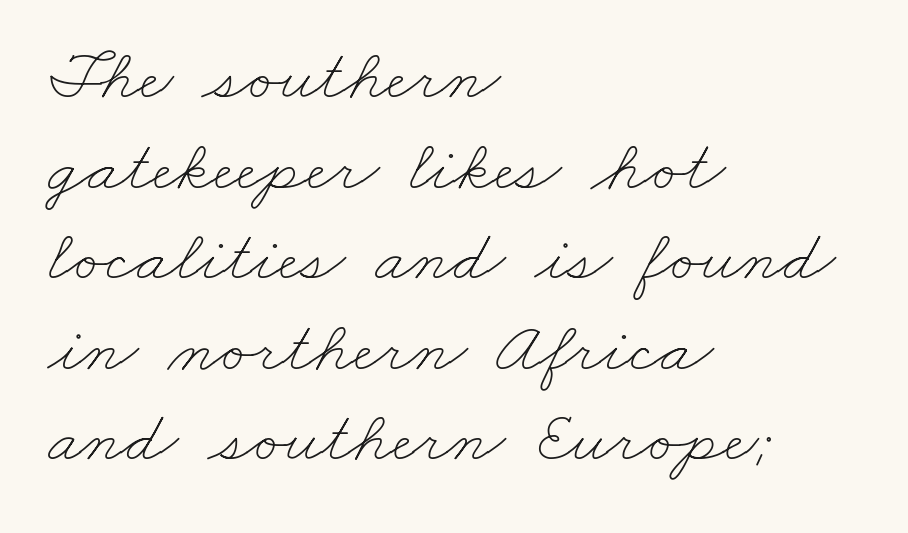
Q: Is the text bold? A: No.
Q: Is the text underlined? A: No.
Q: How is the paragraph aligned? A: Left-aligned.
Q: Is the spacing between letters normal or unusually wide? A: Normal.
Q: Width (condensed, normal, or wide)? A: Wide.
Q: Stroke contrast? A: Low.
Q: x-height? A: Small.
Q: Monospaced? A: No.
